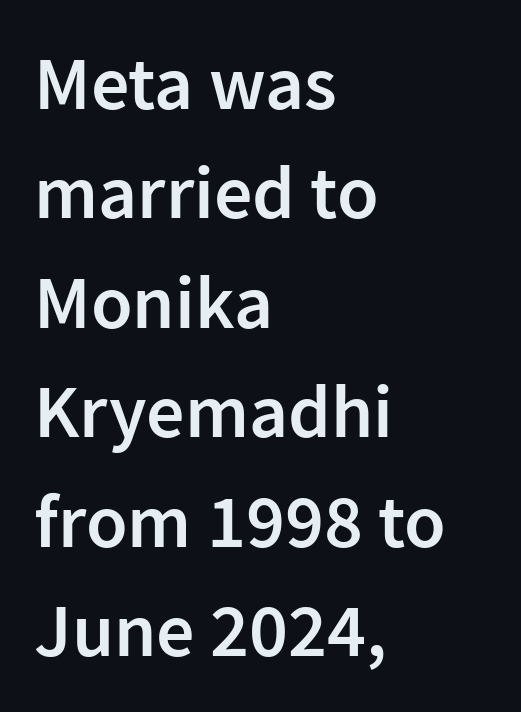
The image shows 76 px semibold sans-serif type, upright; set left-aligned, normal line spacing (1.44x), normal letter spacing, not underlined; low stroke contrast and a medium x-height.
